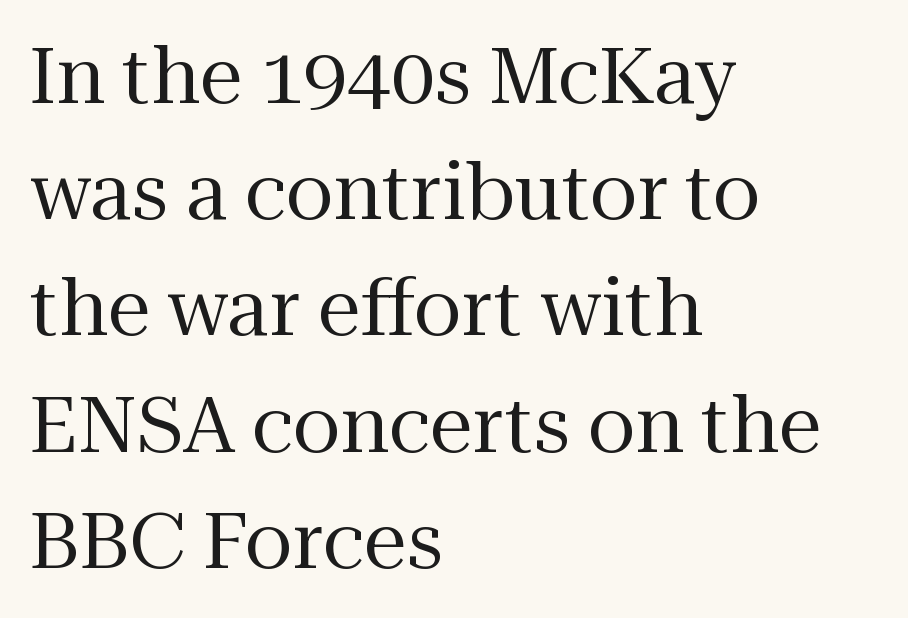
Q: Is the text bold? A: No.
Q: Is the text italic (slanted)? A: No, it is upright.
Q: Is the typeface a serif or a sans-serif typeface? A: Serif.
Q: Is the text underlined? A: No.
Q: How is the paragraph aligned? A: Left-aligned.
Q: Is the spacing between letters normal or unusually wide? A: Normal.
Q: Is the spacing between lines tight, normal or loose? A: Normal.
Q: Width (condensed, normal, or wide)? A: Normal.
Q: Stroke contrast? A: Medium.
Q: x-height? A: Medium.
Q: Monospaced? A: No.
